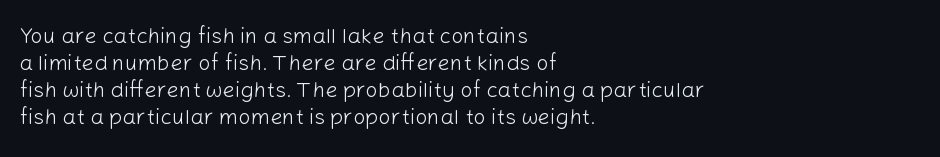
{"italic": "no", "bold": "no", "underline": "no", "align": "left", "line_spacing_ratio": 1.23, "letter_spacing": "normal", "letter_spacing_em": 0.0, "glyph_px": 22}
